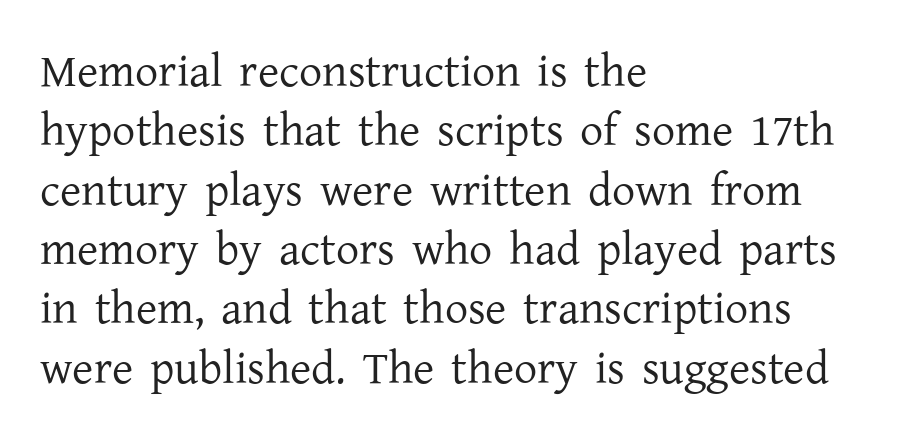
Q: Is the text bold? A: No.
Q: Is the text italic (slanted)? A: No, it is upright.
Q: Is the typeface a serif or a sans-serif typeface? A: Serif.
Q: Is the text underlined? A: No.
Q: How is the paragraph aligned? A: Left-aligned.
Q: Is the spacing between letters normal or unusually wide? A: Normal.
Q: Is the spacing between lines tight, normal or loose? A: Normal.
Q: Width (condensed, normal, or wide)? A: Normal.
Q: Stroke contrast? A: Low.
Q: x-height? A: Medium.
Q: Monospaced? A: No.
